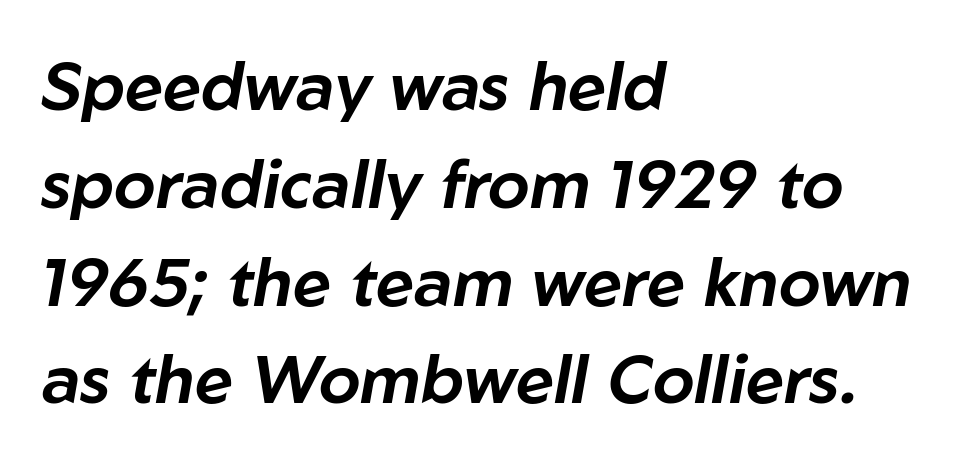
The image shows 67 px text type, italic (leaning right); set left-aligned, normal line spacing (1.46x), normal letter spacing, not underlined; low stroke contrast and a medium x-height.
